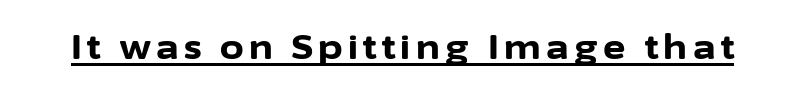
Q: Is the text bold? A: Yes.
Q: Is the text italic (slanted)? A: No, it is upright.
Q: Is the typeface a serif or a sans-serif typeface? A: Sans-serif.
Q: Is the text underlined? A: Yes.
Q: Width (condensed, normal, or wide)? A: Normal.
Q: Stroke contrast? A: Low.
Q: x-height? A: Medium.
Q: Monospaced? A: No.
